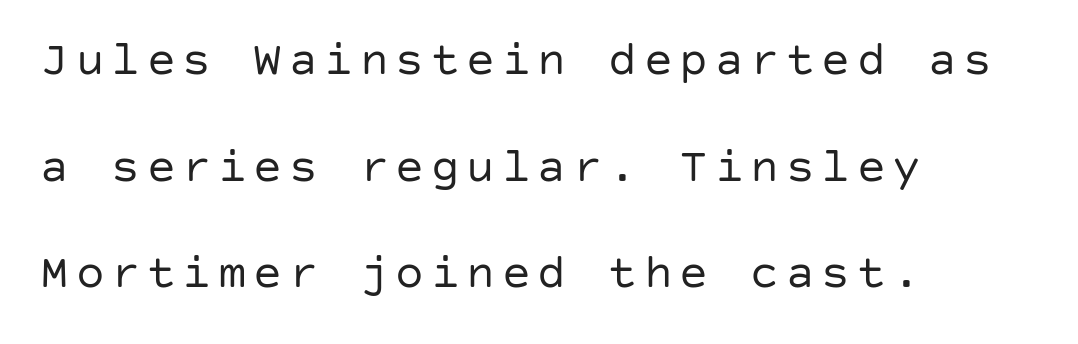
The image shows 48 px regular-weight sans-serif type, upright; set left-aligned, loose line spacing (2.22x), not underlined; low stroke contrast and a large x-height.
